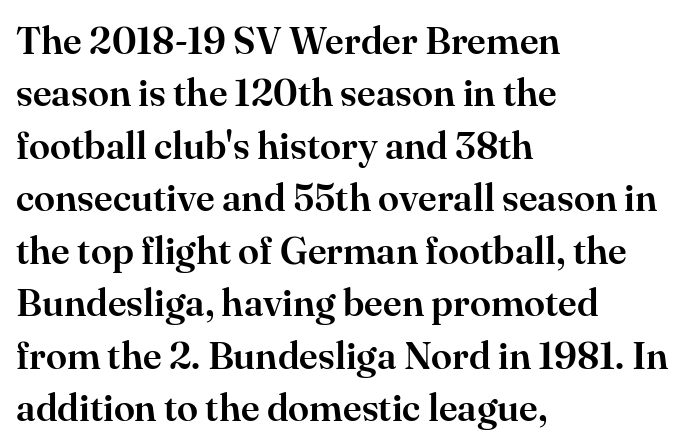
{"serif": "yes", "italic": "no", "width": "normal", "stroke_contrast": "high", "x_height": "small", "monospaced": "no", "underline": "no", "align": "left", "line_spacing": "normal", "line_spacing_ratio": 1.38, "letter_spacing": "normal", "letter_spacing_em": 0.0, "glyph_px": 38}
